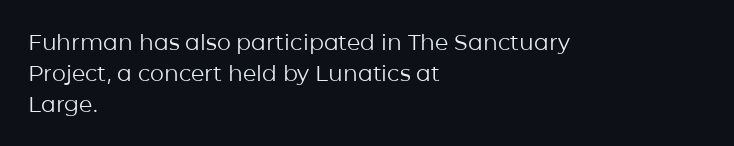
Summary of vertical rhythm: regular, with standard interline spacing. Short note: letters normally spaced. The font's upright variant was chosen for this text. Casual observation: everything's shoved over to the left.
